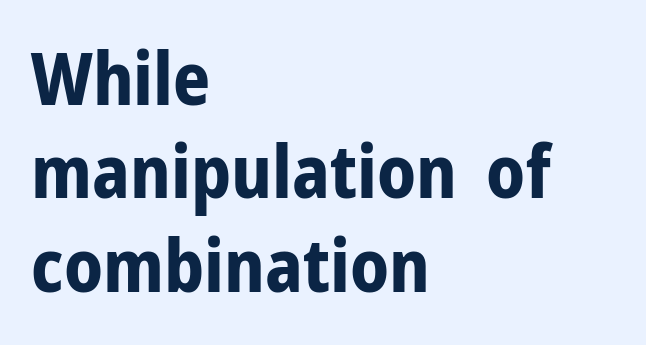
Q: Is the text bold? A: Yes.
Q: Is the text italic (slanted)? A: No, it is upright.
Q: Is the typeface a serif or a sans-serif typeface? A: Sans-serif.
Q: Is the text underlined? A: No.
Q: How is the paragraph aligned? A: Left-aligned.
Q: Is the spacing between letters normal or unusually wide? A: Normal.
Q: Is the spacing between lines tight, normal or loose? A: Normal.
Q: Width (condensed, normal, or wide)? A: Normal.
Q: Stroke contrast? A: Low.
Q: x-height? A: Medium.
Q: Monospaced? A: No.
